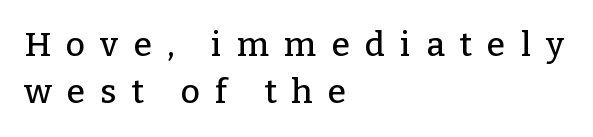
The designer went with a serif here, giving each stem small feet. Typeset ragged right — the left edge is the straight one. Leading matches the norm, producing a regular column. Substantial extra tracking has been applied to these lines. Honestly, there is no underline to notice here at all.
